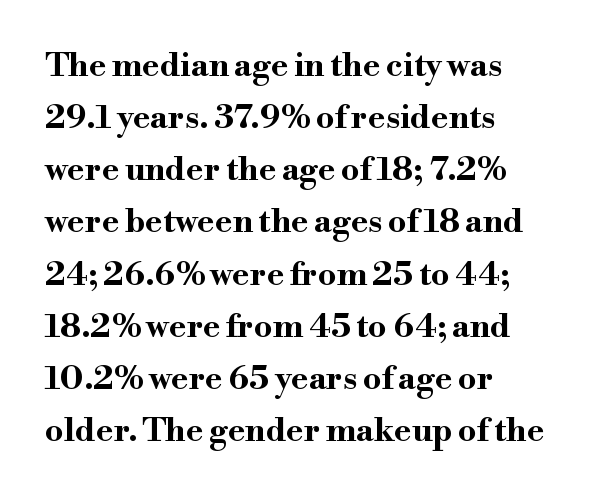
The image shows 33 px bold, wide serif type, upright; set left-aligned, normal line spacing (1.58x), normal letter spacing, not underlined; high stroke contrast and a small x-height.
